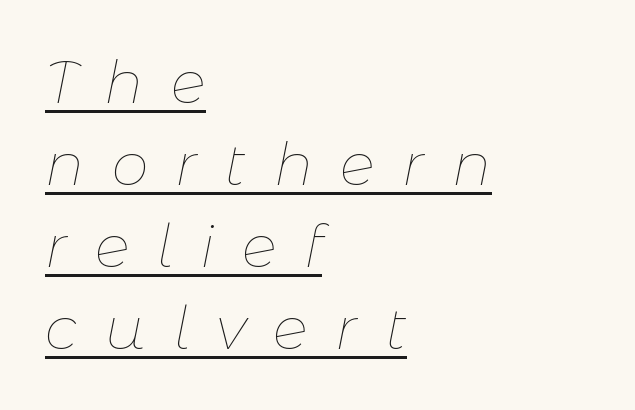
Q: Is the text bold? A: No.
Q: Is the text italic (slanted)? A: Yes, it leans right by about 11 degrees.
Q: Is the text underlined? A: Yes.
Q: How is the paragraph aligned? A: Left-aligned.
Q: Is the spacing between letters normal or unusually wide? A: Unusually wide.
Q: Is the spacing between lines tight, normal or loose? A: Normal.
Q: Width (condensed, normal, or wide)? A: Normal.
Q: Stroke contrast? A: Low.
Q: x-height? A: Medium.
Q: Monospaced? A: No.
